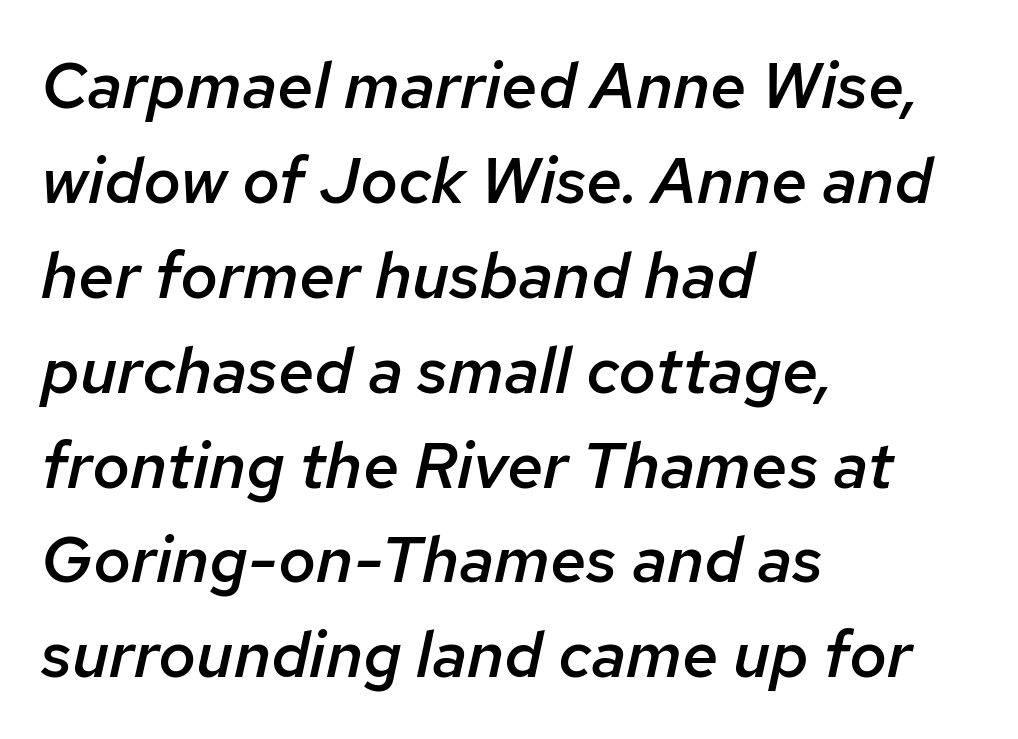
The passage shown is typed in a proportional face where columns would drift. Layout note: lines flush left. Strokes here are thickened, but only to semibold level. The face used here has a pronounced slope to its letters. This block has exactly the height ordinary leading produces. Anything drawn beneath the words? Only blank space.
